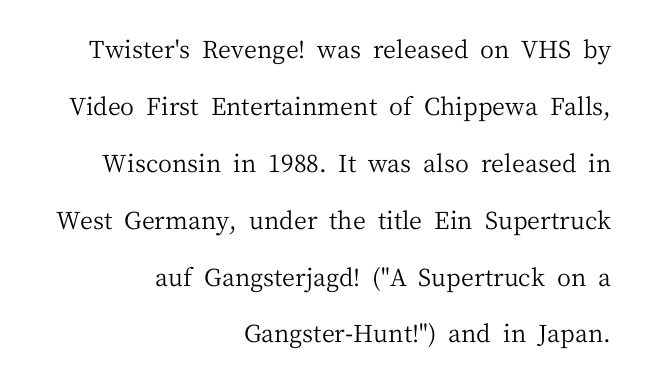
{"italic": "no", "bold": "no", "underline": "no", "align": "right", "line_spacing": "loose", "line_spacing_ratio": 2.37, "letter_spacing": "normal", "letter_spacing_em": 0.0, "glyph_px": 24}
